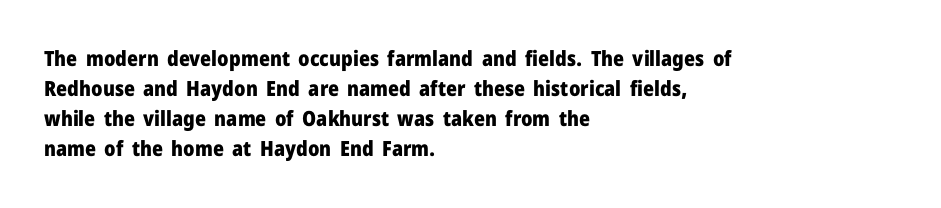
The font's upright variant was chosen for this text. These lines keep a tight, regular rhythm from letter to letter. Notice how thick the strokes are: this is what a full bold looks like. These lines sit exactly where default settings would place them.
